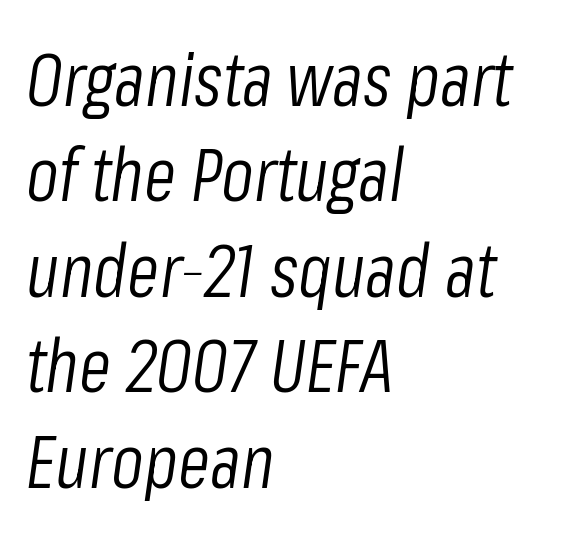
{"italic": "yes", "lean": "right", "slant_degrees": 8, "bold": "no", "weight": "light", "width": "condensed", "stroke_contrast": "low", "x_height": "medium", "monospaced": "no", "underline": "no", "align": "left", "line_spacing": "normal", "line_spacing_ratio": 1.29, "letter_spacing": "normal", "letter_spacing_em": 0.0, "glyph_px": 74}
